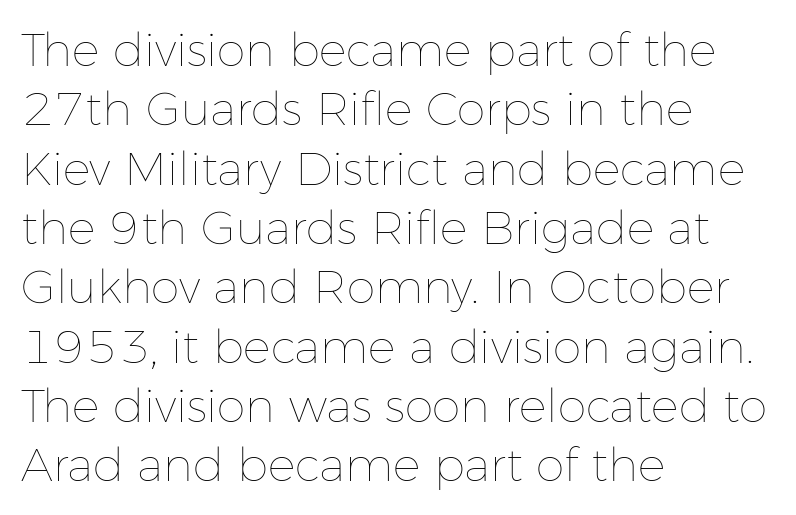
Q: Is the text bold? A: No.
Q: Is the text italic (slanted)? A: No, it is upright.
Q: Is the text underlined? A: No.
Q: How is the paragraph aligned? A: Left-aligned.
Q: Is the spacing between letters normal or unusually wide? A: Normal.
Q: Is the spacing between lines tight, normal or loose? A: Normal.
Q: Width (condensed, normal, or wide)? A: Normal.
Q: Stroke contrast? A: Low.
Q: x-height? A: Medium.
Q: Monospaced? A: No.
